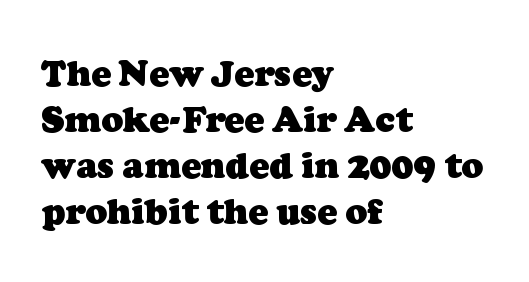
{"serif": "yes", "bold": "yes", "weight": "heavy", "width": "normal", "stroke_contrast": "low", "x_height": "medium", "monospaced": "no", "underline": "no", "align": "left", "line_spacing": "normal", "line_spacing_ratio": 1.28, "letter_spacing": "normal", "letter_spacing_em": 0.0, "glyph_px": 36}
